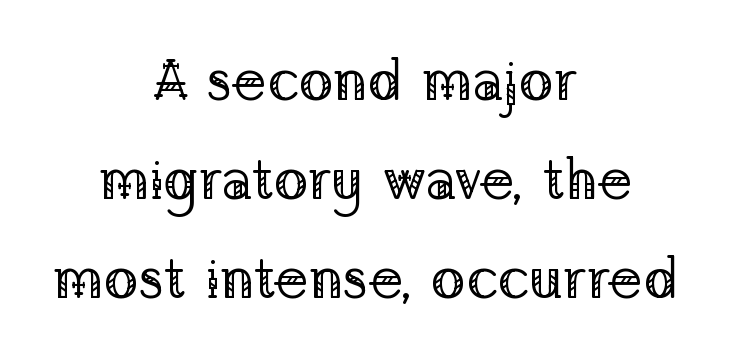
The image shows 58 px regular-weight serif type, upright; set centered, line spacing 1.71x, normal letter spacing, not underlined; low stroke contrast and a medium x-height.
